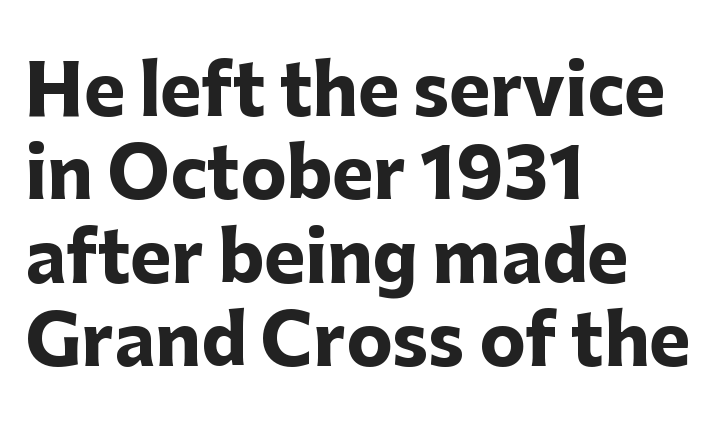
The image shows 69 px heavy sans-serif type, upright; set left-aligned, line spacing 1.21x, normal letter spacing, not underlined; low stroke contrast and a medium x-height.
